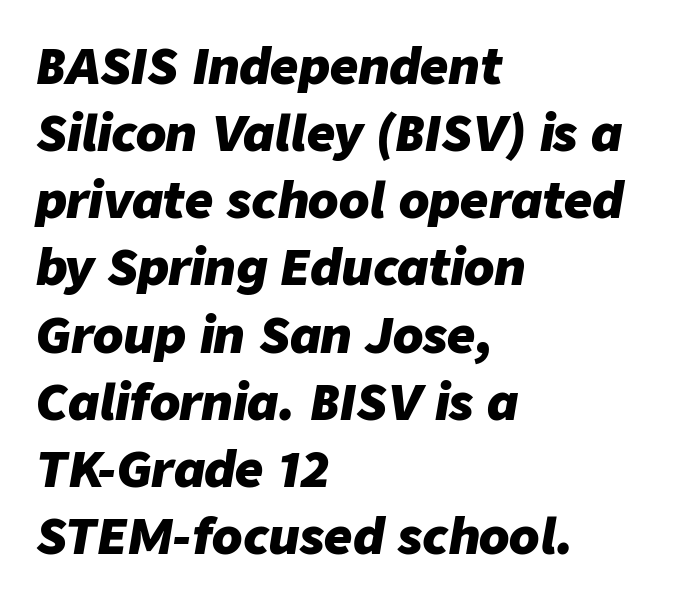
The image shows 49 px heavy type, italic (leaning right); set left-aligned, normal line spacing (1.37x), normal letter spacing, not underlined; low stroke contrast and a medium x-height.
